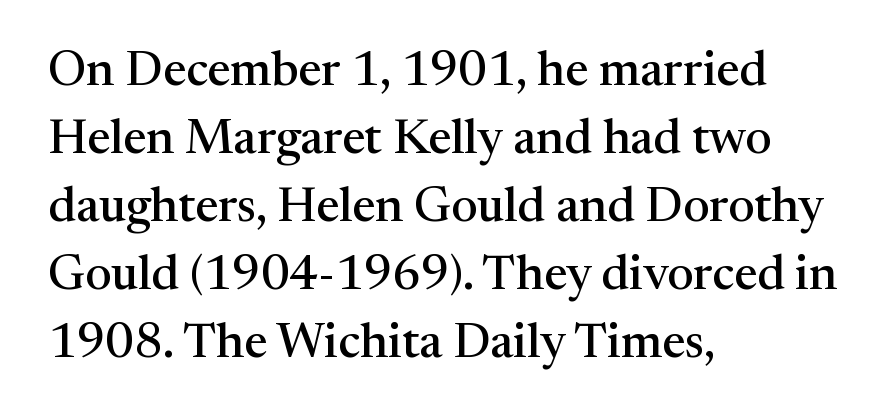
Descender tails drop into unmarked territory. Here the glyphs are tracked normally, forming tight word shapes. The text was rendered using a seriffed face with decorative stroke endings. The passage shown stacks its lines at a standard gap. The setting favours the left margin, as ordinary paragraphs usually do.
